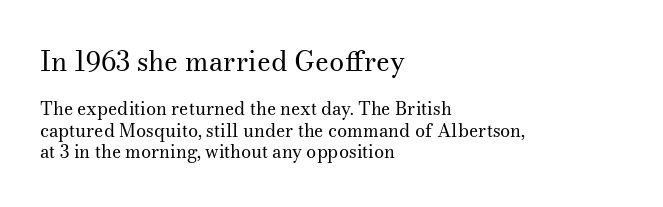
Q: Is the text bold? A: No.
Q: Is the text italic (slanted)? A: No, it is upright.
Q: Is the text underlined? A: No.
Q: How is the paragraph aligned? A: Left-aligned.
Q: Is the spacing between letters normal or unusually wide? A: Normal.
Q: Which block of text is set in a larger size, the first (top) or the second (bottom)? A: The first (top) one.
